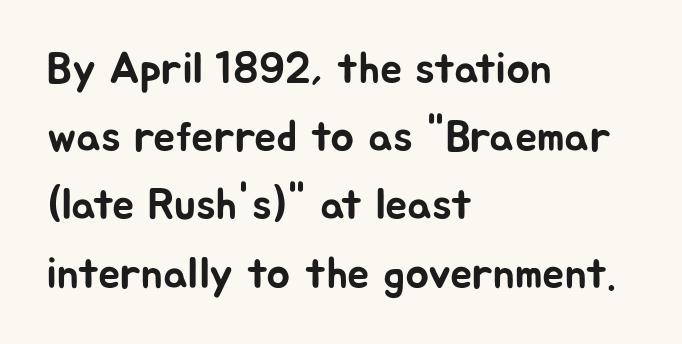
Q: Is the text italic (slanted)? A: No, it is upright.
Q: Is the typeface a serif or a sans-serif typeface? A: Sans-serif.
Q: Is the text underlined? A: No.
Q: How is the paragraph aligned? A: Left-aligned.
Q: Is the spacing between letters normal or unusually wide? A: Normal.
Q: Is the spacing between lines tight, normal or loose? A: Normal.
Q: Width (condensed, normal, or wide)? A: Normal.
Q: Stroke contrast? A: Low.
Q: x-height? A: Medium.
Q: Monospaced? A: No.
